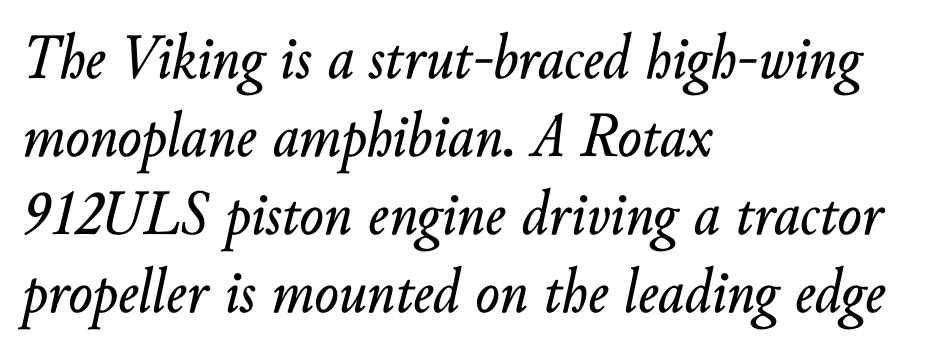
The image shows 64 px text type, italic (leaning right); set left-aligned, line spacing 1.22x, normal letter spacing, not underlined; low stroke contrast and a small x-height.
